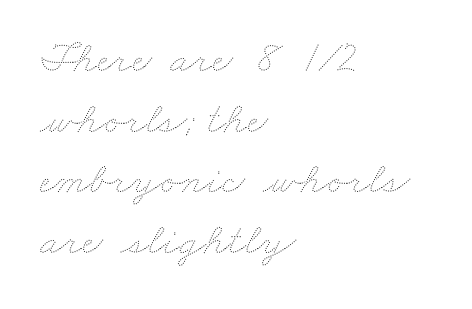
Q: Is the text bold? A: No.
Q: Is the text underlined? A: No.
Q: How is the paragraph aligned? A: Left-aligned.
Q: Is the spacing between letters normal or unusually wide? A: Normal.
Q: Is the spacing between lines tight, normal or loose? A: Normal.
Q: Width (condensed, normal, or wide)? A: Wide.
Q: Stroke contrast? A: Medium.
Q: x-height? A: Small.
Q: Monospaced? A: No.
